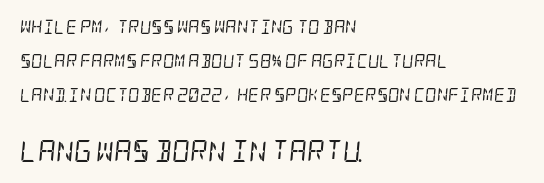
Q: Is the text bold? A: No.
Q: Is the text italic (slanted)? A: Yes, it leans right by about 5 degrees.
Q: Is the text underlined? A: No.
Q: How is the paragraph aligned? A: Left-aligned.
Q: Is the spacing between letters normal or unusually wide? A: Normal.
Q: Is the spacing between lines tight, normal or loose? A: Loose.
Q: Which block of text is set in a larger size, the first (top) or the second (bottom)? A: The second (bottom) one.
